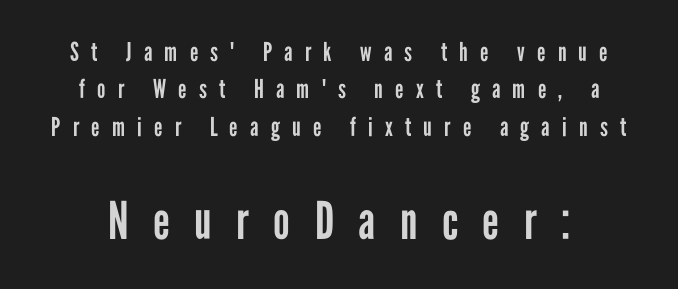
The later block is typeset at a bigger size than the earlier block. Stroke thickness stays within the range of a standard reading face or lighter. You could only call the tracking loose — the letters float apart. This block has exactly the height ordinary leading produces.
